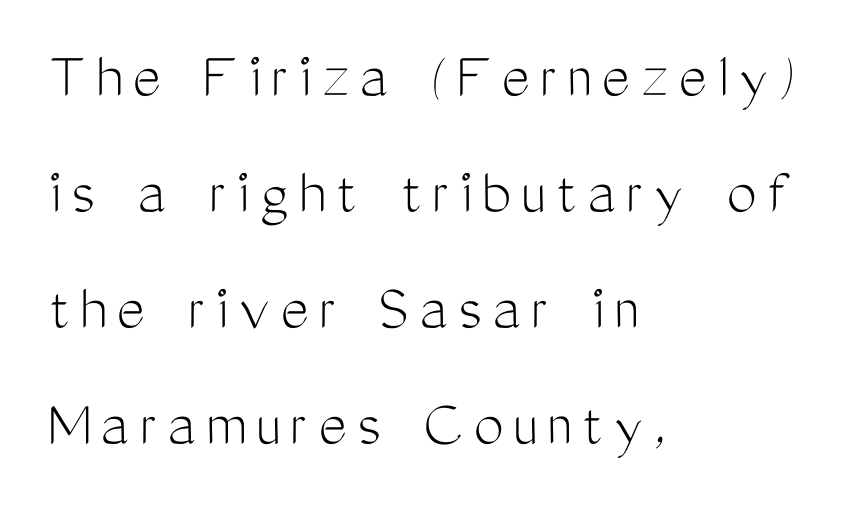
{"serif": "no", "italic": "no", "bold": "no", "weight": "light", "width": "condensed", "stroke_contrast": "medium", "x_height": "medium", "monospaced": "no", "underline": "no", "align": "left", "line_spacing_ratio": 1.73, "glyph_px": 67}
